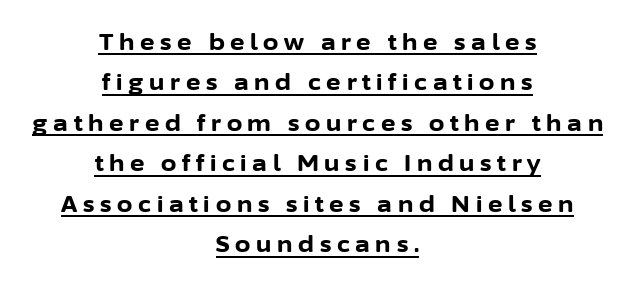
Line starts and ends both wander, symmetrically. The characters look thick and weighty, a clear bold. Tracking value appears strongly positive — letters spread wide. When letters stand straight like this, we call the style roman or upright. Does a line run under the words? Yes, clearly.
